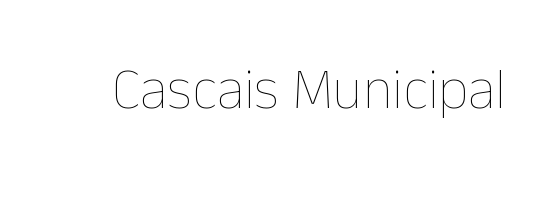
No chunkiness to these letters — they're not bold. Just letters on the line, the space beneath them empty. A roman cut, with each character standing at attention. Tracking value appears to be zero — textbook default spacing. Looks like regular typesetting: each glyph gets only the width it needs.
